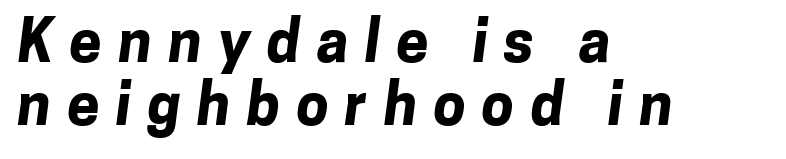
{"serif": "no", "bold": "yes", "weight": "bold", "width": "normal", "stroke_contrast": "low", "x_height": "medium", "monospaced": "no", "underline": "no", "align": "left", "line_spacing": "tight", "line_spacing_ratio": 1.09, "letter_spacing": "wide", "letter_spacing_em": 0.28, "glyph_px": 58}
